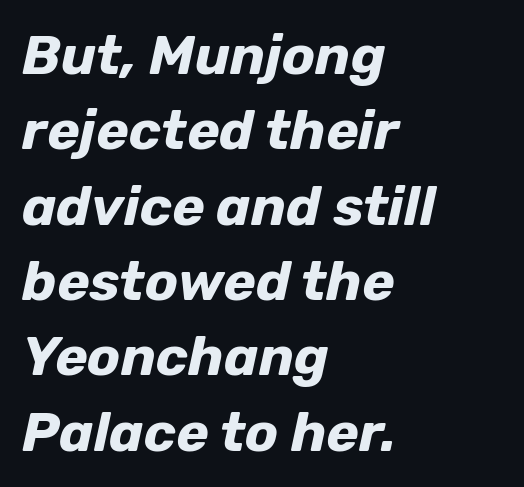
The image shows 55 px bold type, italic (leaning right); set left-aligned, normal line spacing (1.37x), normal letter spacing, not underlined; low stroke contrast and a medium x-height.
